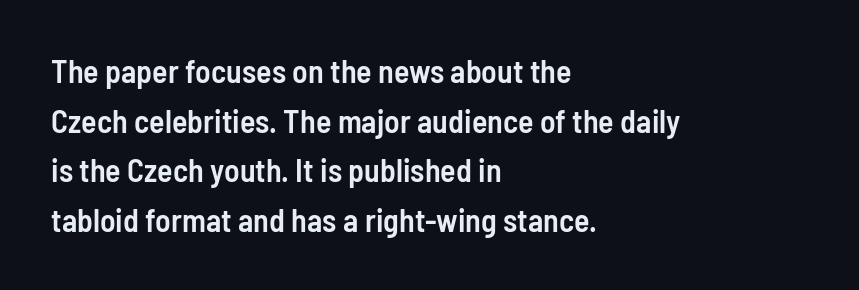
The image shows 32 px semibold, condensed sans-serif type, upright; set left-aligned, normal line spacing (1.55x), normal letter spacing, not underlined; low stroke contrast and a medium x-height.
